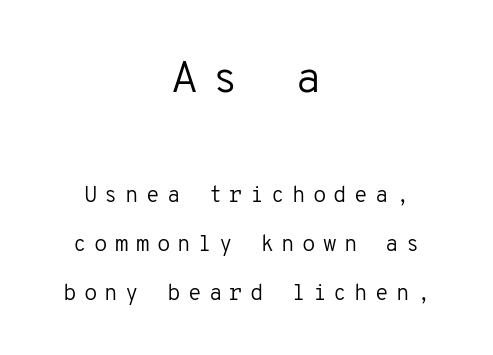
The image shows 44 px regular-weight sans-serif type, upright, monospaced; set centered, loose line spacing (2.21x), unusually wide letter spacing (+0.33 em), not underlined; the first (top) block is 2.0x larger; low stroke contrast and a medium x-height.
